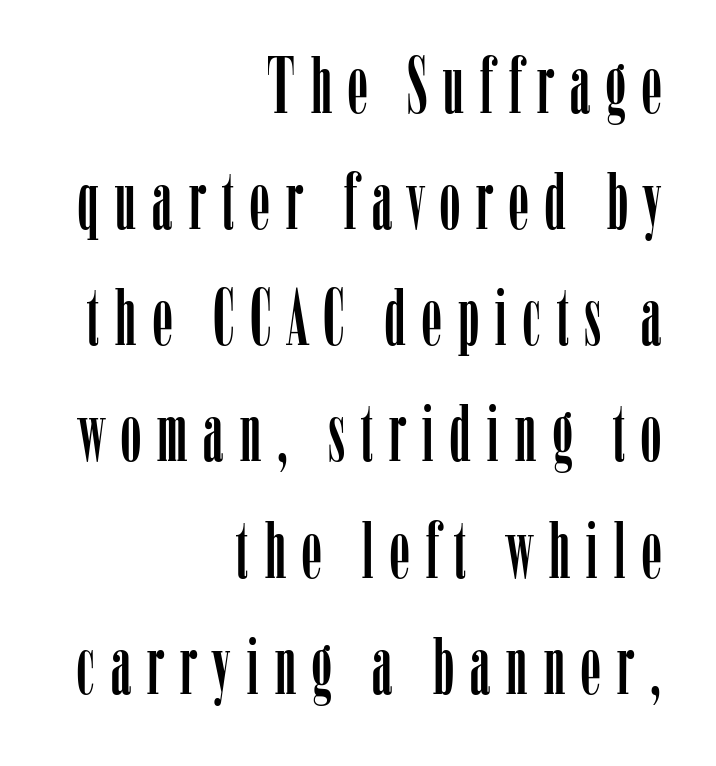
The image shows 79 px condensed serif type, upright; set right-aligned, normal line spacing (1.47x), unusually wide letter spacing (+0.21 em), not underlined; low stroke contrast and a medium x-height.
